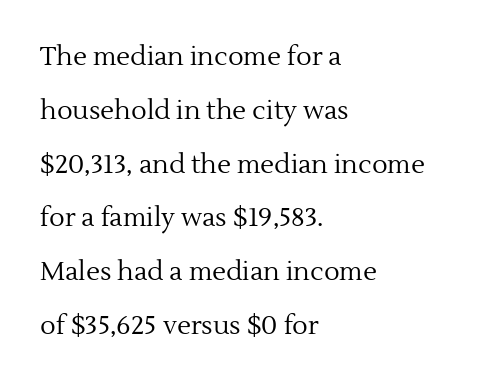
Q: Is the text bold? A: No.
Q: Is the text italic (slanted)? A: No, it is upright.
Q: Is the text underlined? A: No.
Q: How is the paragraph aligned? A: Left-aligned.
Q: Is the spacing between letters normal or unusually wide? A: Normal.
Q: Is the spacing between lines tight, normal or loose? A: Loose.
